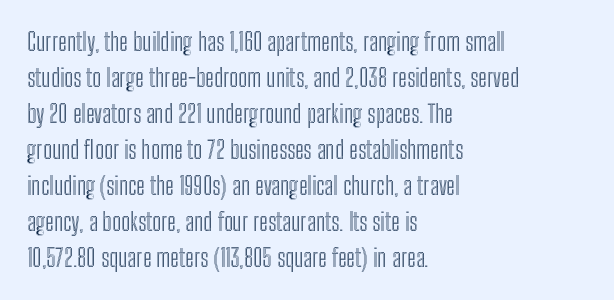
Q: Is the text italic (slanted)? A: No, it is upright.
Q: Is the text underlined? A: No.
Q: How is the paragraph aligned? A: Left-aligned.
Q: Is the spacing between letters normal or unusually wide? A: Normal.
Q: Is the spacing between lines tight, normal or loose? A: Normal.
